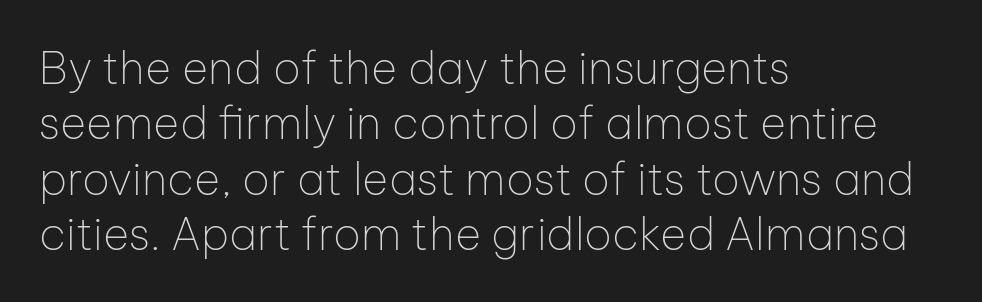
{"serif": "no", "italic": "no", "bold": "no", "weight": "thin", "width": "normal", "stroke_contrast": "low", "x_height": "medium", "monospaced": "no", "underline": "no", "align": "left", "line_spacing_ratio": 1.23, "letter_spacing": "normal", "letter_spacing_em": 0.0, "glyph_px": 45}
